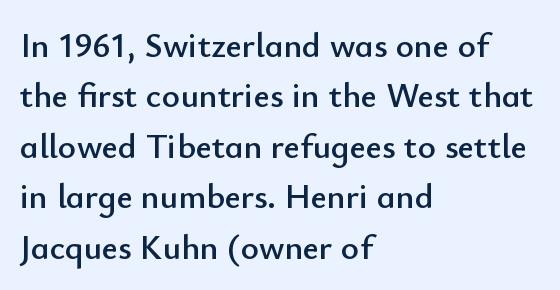
{"serif": "no", "italic": "no", "width": "normal", "stroke_contrast": "low", "x_height": "small", "monospaced": "no", "underline": "no", "align": "left", "line_spacing": "normal", "line_spacing_ratio": 1.44, "letter_spacing": "normal", "letter_spacing_em": 0.0, "glyph_px": 35}
